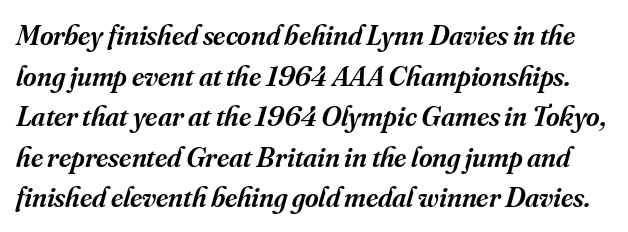
{"serif": "yes", "italic": "yes", "lean": "right", "slant_degrees": 16, "bold": "semi", "weight": "semibold", "width": "normal", "stroke_contrast": "medium", "x_height": "small", "monospaced": "no", "underline": "no", "line_spacing": "normal", "line_spacing_ratio": 1.4, "letter_spacing": "normal", "letter_spacing_em": 0.0, "glyph_px": 29}
